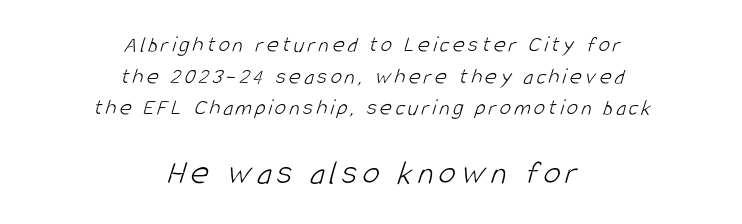
The image shows 35 px light, condensed sans-serif type; set centered, normal line spacing (1.37x), not underlined; the second (bottom) block is 1.52x larger; low stroke contrast and a large x-height.
